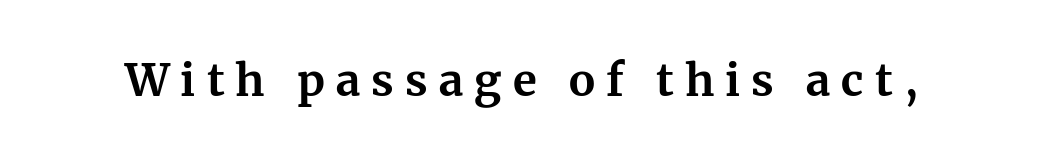
The image shows 44 px bold serif type, upright; set unusually wide letter spacing (+0.25 em), not underlined; medium stroke contrast and a medium x-height.
